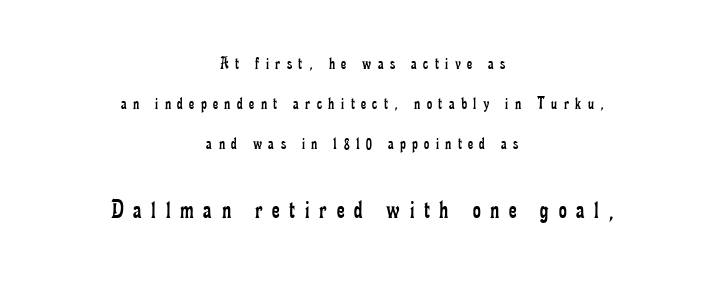
The image shows 27 px text type, upright; set centered, loose line spacing (2.23x), unusually wide letter spacing (+0.36 em), not underlined; the second (bottom) block is 1.5x larger.
